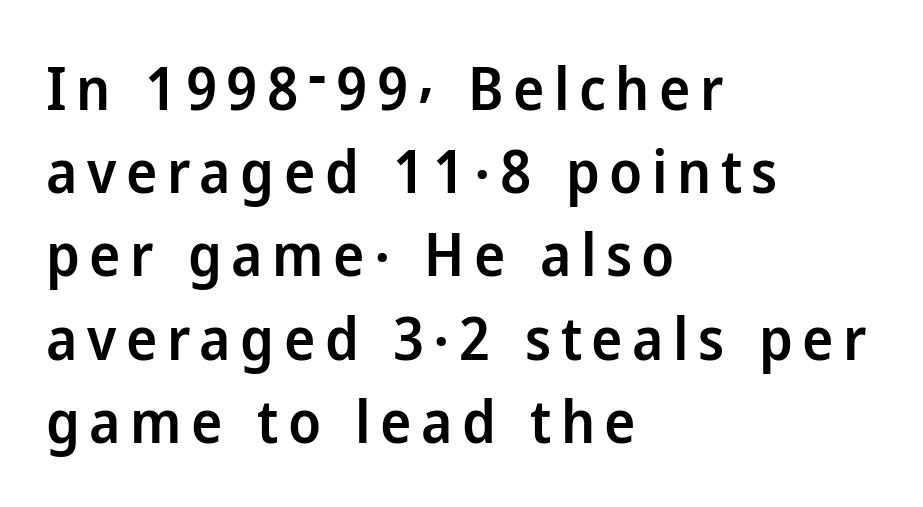
{"serif": "no", "italic": "no", "bold": "semi", "weight": "semibold", "width": "normal", "stroke_contrast": "low", "x_height": "medium", "monospaced": "no", "underline": "no", "align": "left", "line_spacing": "normal", "line_spacing_ratio": 1.41, "glyph_px": 59}
